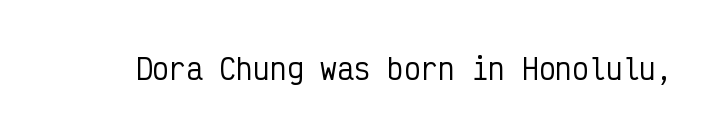
The image shows 28 px condensed sans-serif type, upright, monospaced; set normal letter spacing, not underlined; low stroke contrast and a medium x-height.
